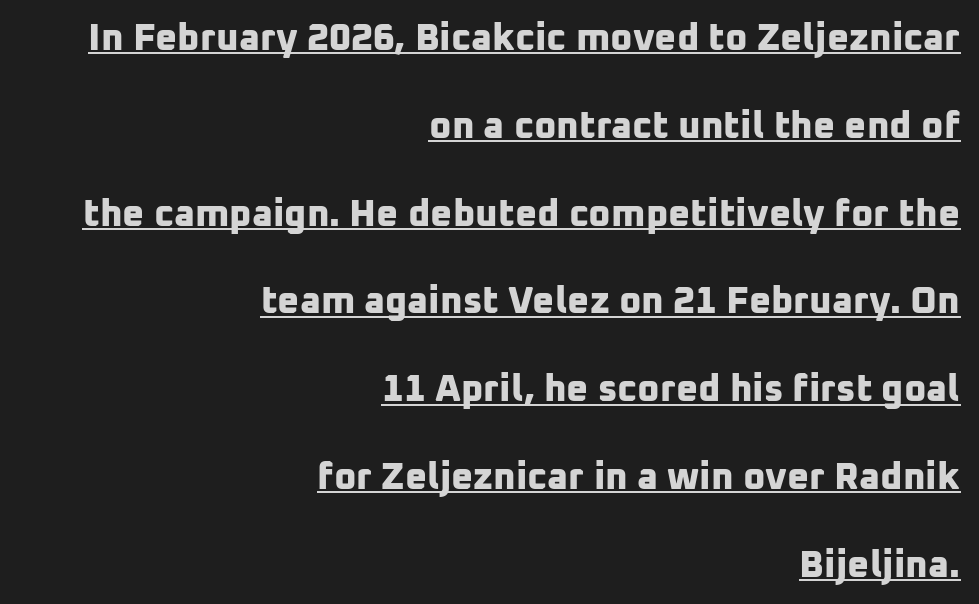
The image shows 38 px bold sans-serif type; set right-aligned, loose line spacing (2.31x), normal letter spacing, underlined; low stroke contrast and a medium x-height.
